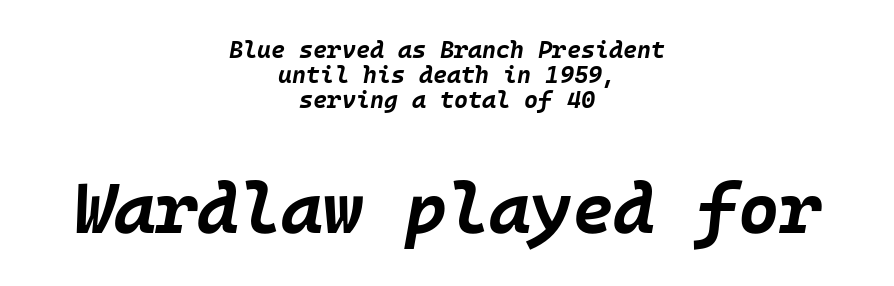
Horizontally, the lines are justified to the midpoint only. These lines keep a tight, regular rhythm from letter to letter. Here the second block reads like a headline and the first like body copy. How would I describe the line gaps? Narrow and economical.
